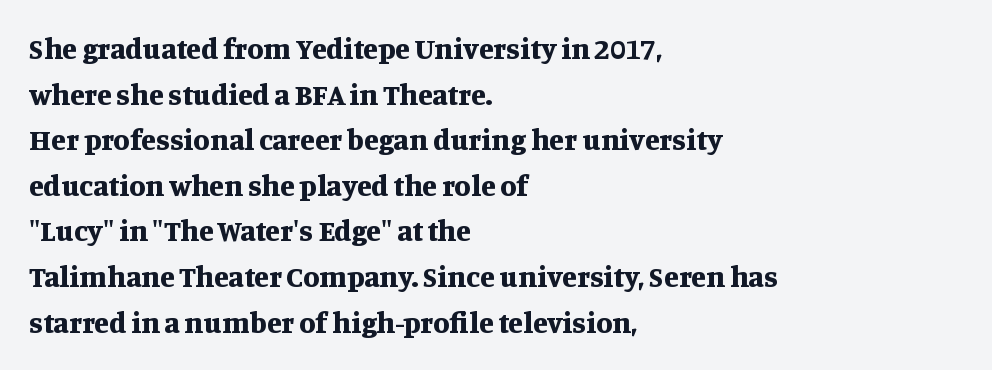
{"serif": "yes", "italic": "no", "bold": "yes", "weight": "bold", "width": "normal", "stroke_contrast": "medium", "x_height": "large", "monospaced": "no", "underline": "no", "align": "left", "line_spacing": "normal", "line_spacing_ratio": 1.52, "letter_spacing": "normal", "letter_spacing_em": 0.0, "glyph_px": 30}
